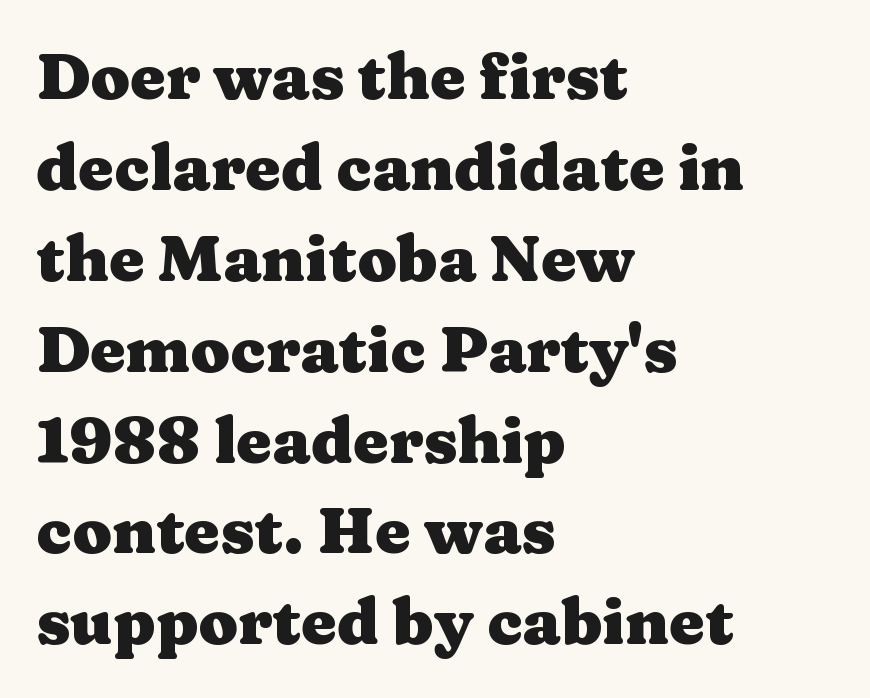
{"serif": "yes", "italic": "no", "bold": "yes", "weight": "heavy", "width": "wide", "stroke_contrast": "medium", "x_height": "medium", "monospaced": "no", "underline": "no", "align": "left", "line_spacing": "normal", "line_spacing_ratio": 1.42, "letter_spacing": "normal", "letter_spacing_em": 0.0, "glyph_px": 64}
